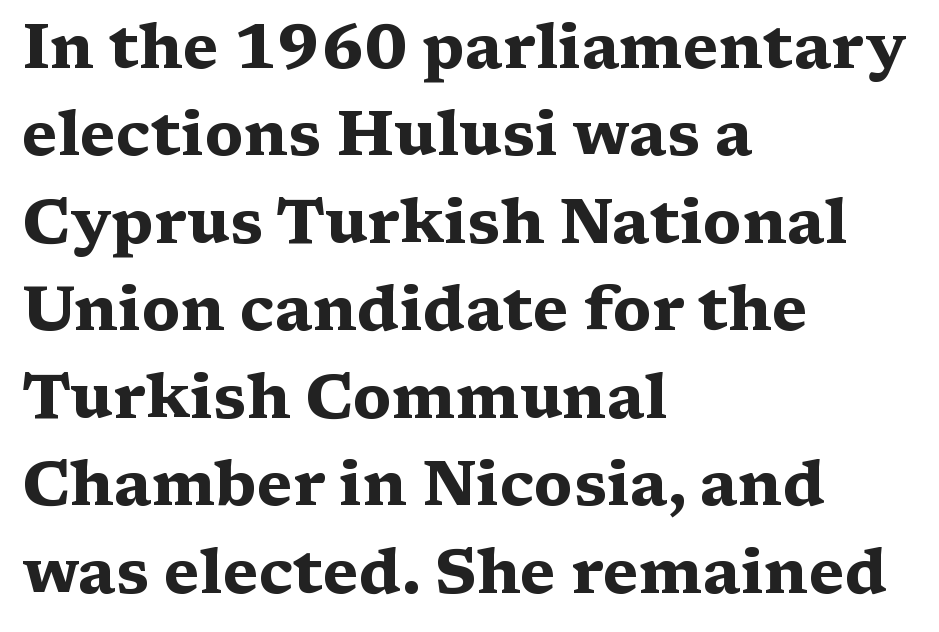
Typographically, this falls in the serif category. Do the characters align in a grid? No, the font is proportional. This rendering features lettering with no underline. Does the weight exceed regular? Yes, all the way to bold. This block has exactly the height ordinary leading produces.
